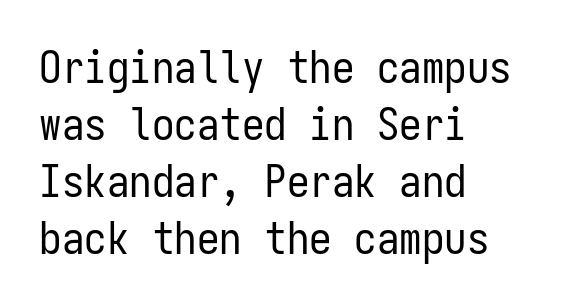
The image shows 45 px regular-weight, condensed sans-serif type, upright, monospaced; set left-aligned, normal line spacing (1.27x), normal letter spacing, not underlined; low stroke contrast and a medium x-height.
